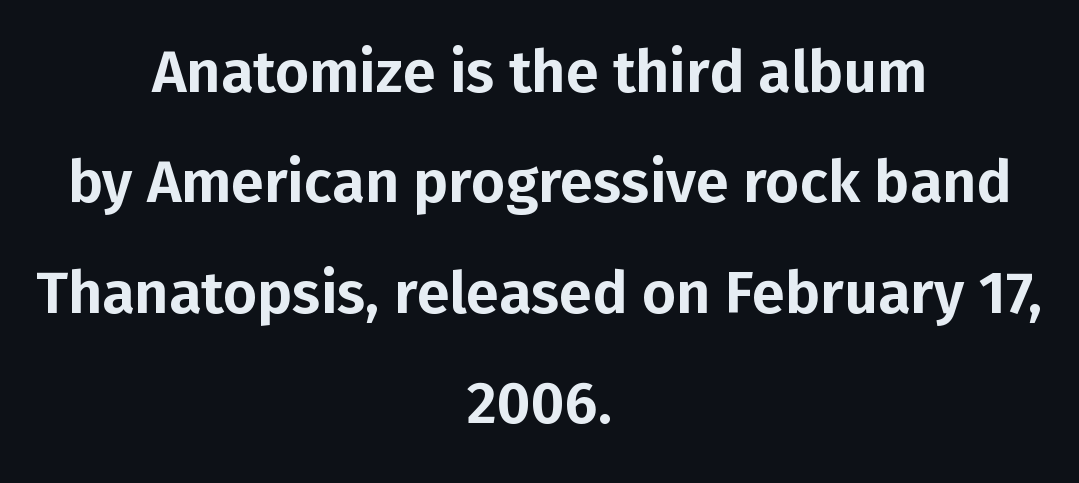
No word sits above an underline. Every row of glyphs is offset so its center matches the block's center. This rendering leaves character spacing at its baseline value. This is sans-serif lettering, the kind often seen on screens and signage. Is there any slant? The stems are plumb.
